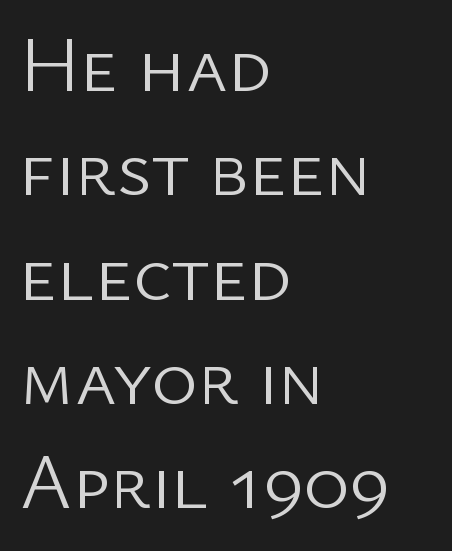
Q: Is the text bold? A: No.
Q: Is the text italic (slanted)? A: No, it is upright.
Q: Is the typeface a serif or a sans-serif typeface? A: Sans-serif.
Q: Is the text underlined? A: No.
Q: How is the paragraph aligned? A: Left-aligned.
Q: Is the spacing between letters normal or unusually wide? A: Normal.
Q: Is the spacing between lines tight, normal or loose? A: Normal.
Q: Width (condensed, normal, or wide)? A: Normal.
Q: Stroke contrast? A: Low.
Q: x-height? A: Medium.
Q: Monospaced? A: No.
